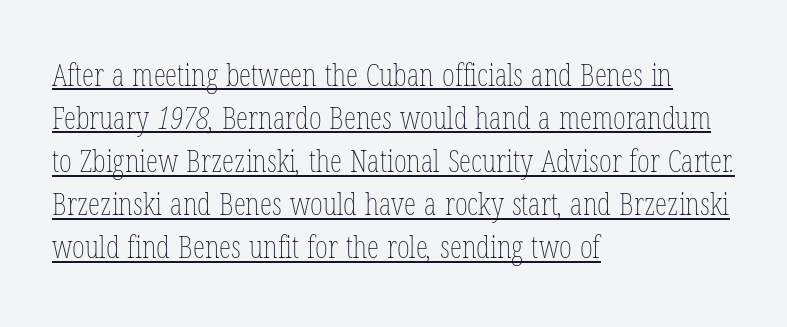
{"bold": "no", "weight": "thin", "width": "condensed", "stroke_contrast": "low", "x_height": "medium", "monospaced": "no", "underline": "yes", "align": "left", "line_spacing": "normal", "line_spacing_ratio": 1.39, "letter_spacing": "normal", "letter_spacing_em": 0.0, "glyph_px": 31}
